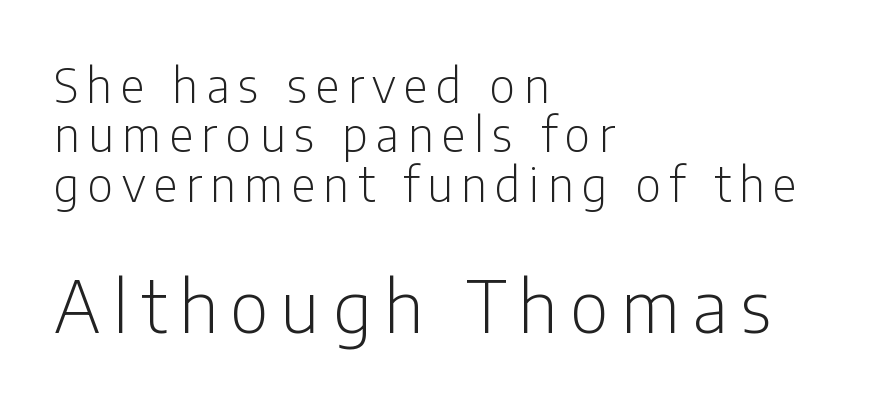
The image shows 71 px light, condensed sans-serif type, upright; set left-aligned, tight line spacing (1.05x), not underlined; the second (bottom) block is 1.51x larger; low stroke contrast and a medium x-height.
